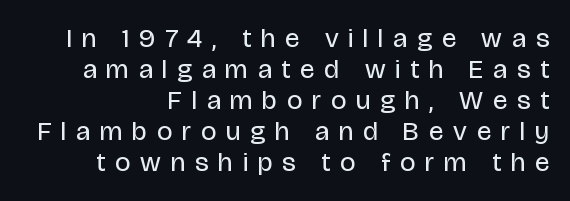
{"italic": "no", "bold": "no", "underline": "no", "align": "right", "line_spacing": "tight", "line_spacing_ratio": 1.15, "letter_spacing": "wide", "letter_spacing_em": 0.37, "glyph_px": 27}
